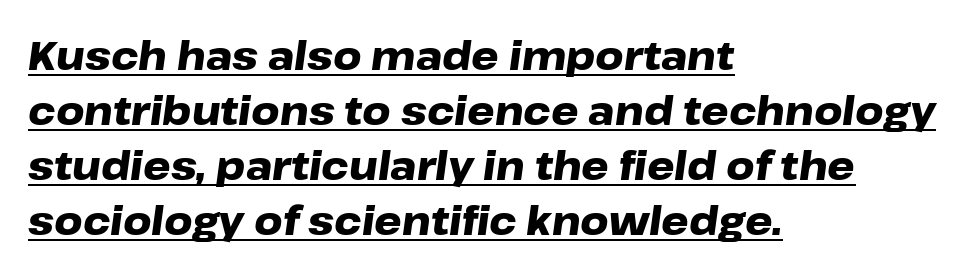
The image shows 39 px heavy, wide type, italic (leaning right); set left-aligned, normal line spacing (1.41x), normal letter spacing, underlined; low stroke contrast and a medium x-height.
